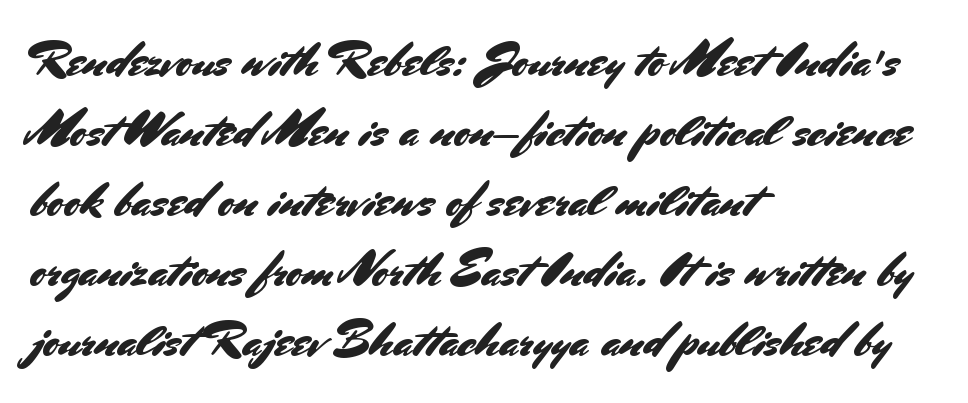
Q: Is the text italic (slanted)? A: Yes.
Q: Is the typeface a serif or a sans-serif typeface? A: Sans-serif.
Q: Is the text underlined? A: No.
Q: How is the paragraph aligned? A: Left-aligned.
Q: Is the spacing between letters normal or unusually wide? A: Normal.
Q: Is the spacing between lines tight, normal or loose? A: Normal.
Q: Width (condensed, normal, or wide)? A: Normal.
Q: Stroke contrast? A: Medium.
Q: x-height? A: Small.
Q: Monospaced? A: No.
